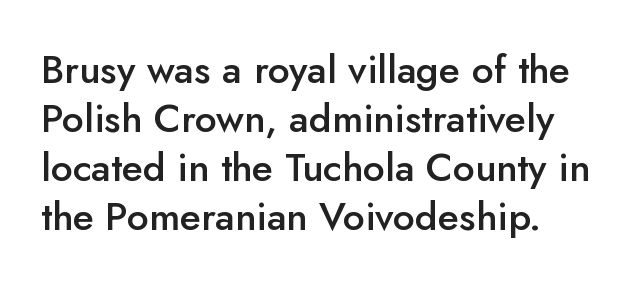
The image shows 39 px semibold sans-serif type, upright; set left-aligned, normal line spacing (1.26x), normal letter spacing, not underlined; low stroke contrast and a small x-height.
